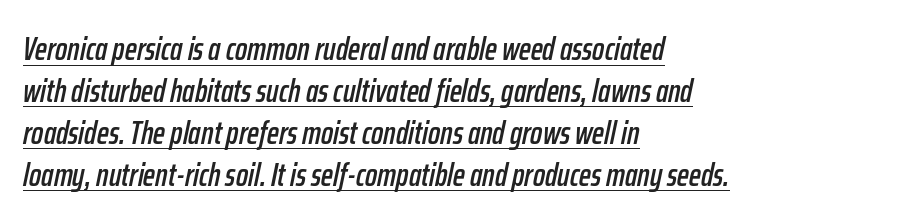
{"italic": "yes", "lean": "right", "slant_degrees": 12, "width": "condensed", "stroke_contrast": "low", "x_height": "medium", "monospaced": "no", "underline": "yes", "align": "left", "line_spacing": "normal", "line_spacing_ratio": 1.31, "letter_spacing": "normal", "letter_spacing_em": 0.0, "glyph_px": 32}
